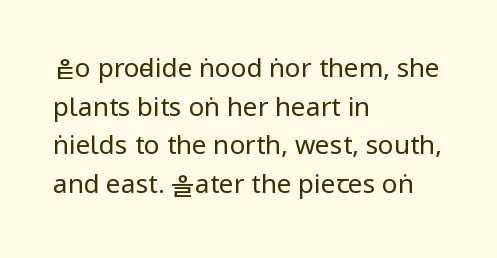
{"italic": "no", "bold": "no", "underline": "no", "align": "left", "line_spacing": "normal", "line_spacing_ratio": 1.49, "letter_spacing": "normal", "letter_spacing_em": 0.0, "glyph_px": 26}
